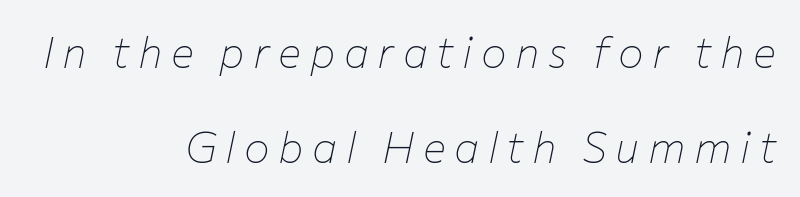
The image shows 43 px thin type, italic (leaning right); set right-aligned, loose line spacing (2.21x), unusually wide letter spacing (+0.2 em), not underlined; low stroke contrast and a medium x-height.
